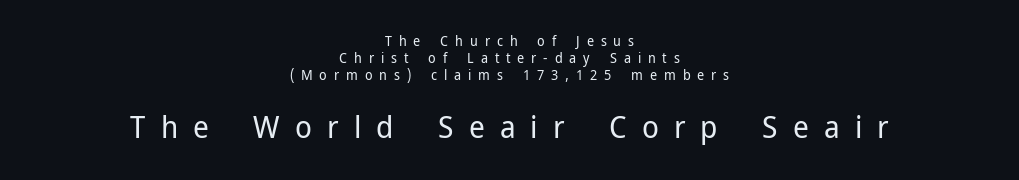
Horizontally, the lines are justified to the midpoint only. This is roman type, the default non-slanted kind. This is not heavy type; no bold has been used. Proportional: the letters do not fall into vertical columns. Character size in the trailing block exceeds that of the leading block. The strip under each line holds only bare page.
